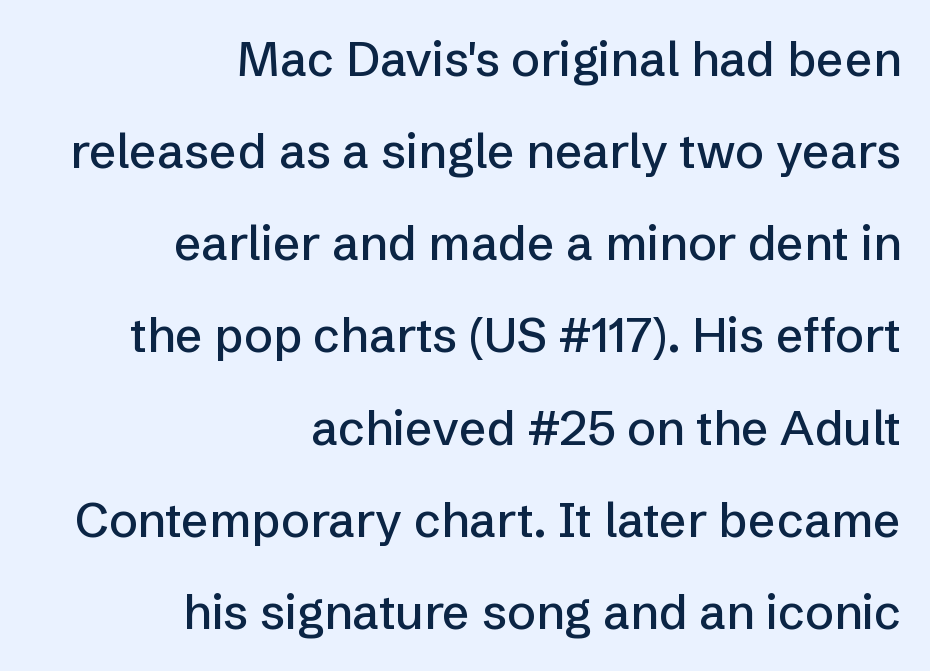
Q: Is the text italic (slanted)? A: No, it is upright.
Q: Is the typeface a serif or a sans-serif typeface? A: Sans-serif.
Q: Is the text underlined? A: No.
Q: How is the paragraph aligned? A: Right-aligned.
Q: Is the spacing between letters normal or unusually wide? A: Normal.
Q: Is the spacing between lines tight, normal or loose? A: Loose.
Q: Width (condensed, normal, or wide)? A: Normal.
Q: Stroke contrast? A: Low.
Q: x-height? A: Medium.
Q: Monospaced? A: No.
